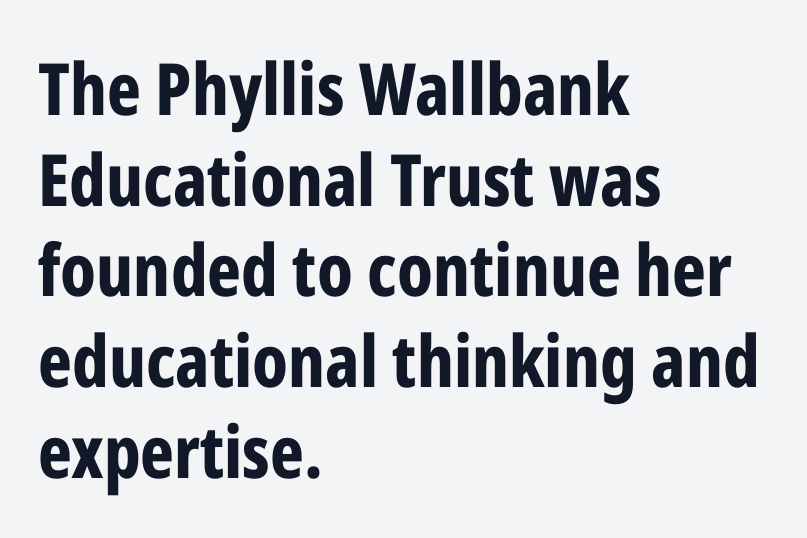
Unmarked baselines from the first word to the last. The ragged edge is on the right, which tells us the setting is flush left. Is the type bold? Yes — the strokes are clearly thick and heavy. Do the letters lean? They stand straight.
